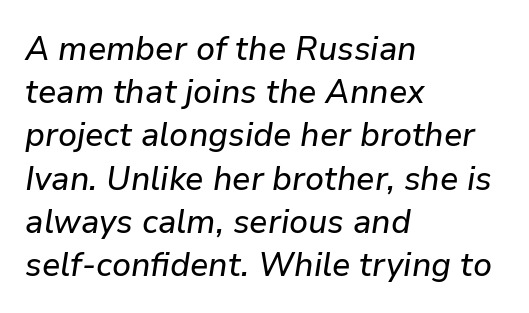
{"italic": "yes", "lean": "right", "slant_degrees": 9, "width": "normal", "stroke_contrast": "low", "x_height": "medium", "monospaced": "no", "underline": "no", "align": "left", "line_spacing": "normal", "line_spacing_ratio": 1.27, "letter_spacing": "normal", "letter_spacing_em": 0.0, "glyph_px": 34}
